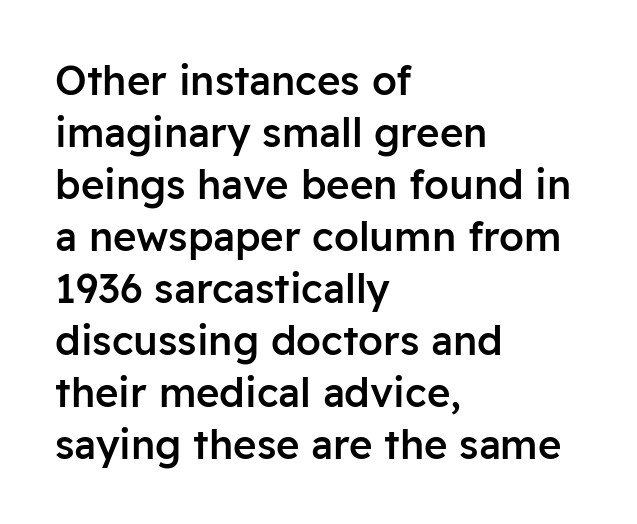
Q: Is the text bold? A: Semi-bold.
Q: Is the text italic (slanted)? A: No, it is upright.
Q: Is the typeface a serif or a sans-serif typeface? A: Sans-serif.
Q: Is the text underlined? A: No.
Q: How is the paragraph aligned? A: Left-aligned.
Q: Is the spacing between letters normal or unusually wide? A: Normal.
Q: Is the spacing between lines tight, normal or loose? A: Normal.
Q: Width (condensed, normal, or wide)? A: Normal.
Q: Stroke contrast? A: Low.
Q: x-height? A: Medium.
Q: Monospaced? A: No.
